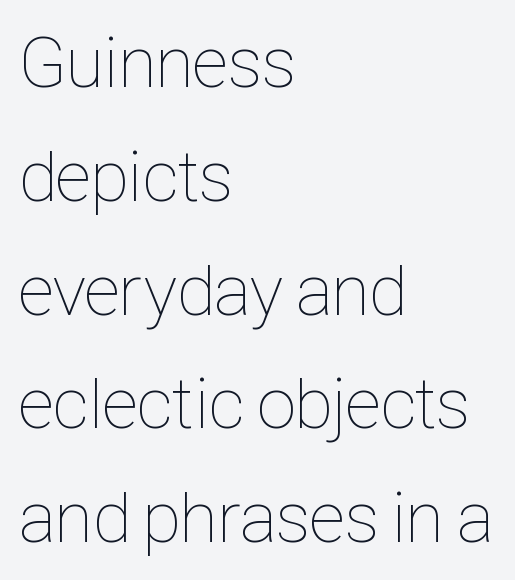
Q: Is the text bold? A: No.
Q: Is the text italic (slanted)? A: No, it is upright.
Q: Is the text underlined? A: No.
Q: How is the paragraph aligned? A: Left-aligned.
Q: Is the spacing between letters normal or unusually wide? A: Normal.
Q: Is the spacing between lines tight, normal or loose? A: Normal.
Q: Width (condensed, normal, or wide)? A: Condensed.
Q: Stroke contrast? A: Low.
Q: x-height? A: Medium.
Q: Monospaced? A: No.
